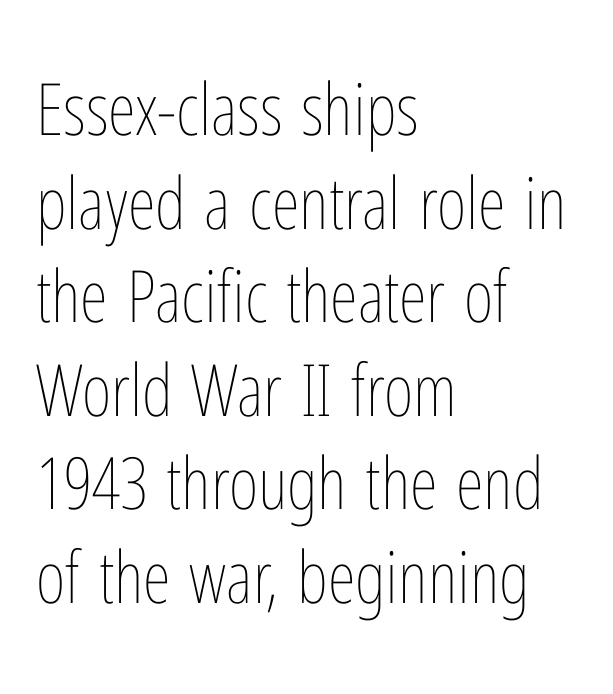
Q: Is the text bold? A: No.
Q: Is the text italic (slanted)? A: No, it is upright.
Q: Is the text underlined? A: No.
Q: How is the paragraph aligned? A: Left-aligned.
Q: Is the spacing between letters normal or unusually wide? A: Normal.
Q: Is the spacing between lines tight, normal or loose? A: Normal.
Q: Width (condensed, normal, or wide)? A: Condensed.
Q: Stroke contrast? A: Low.
Q: x-height? A: Medium.
Q: Monospaced? A: No.
